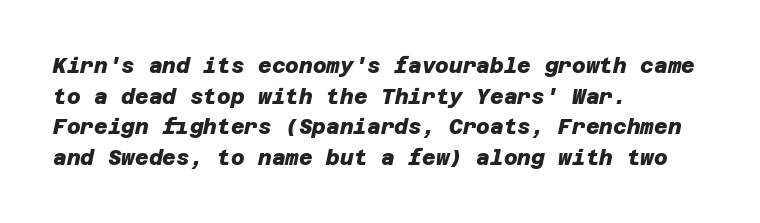
The image shows 21 px bold type; set left-aligned, normal line spacing (1.46x), normal letter spacing, not underlined.
